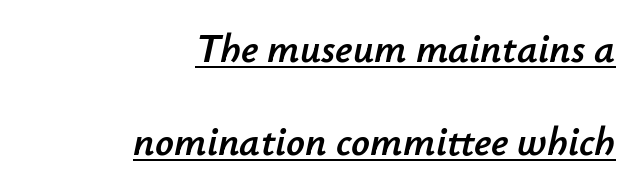
Q: Is the text italic (slanted)? A: Yes, it leans right by about 12 degrees.
Q: Is the text underlined? A: Yes.
Q: How is the paragraph aligned? A: Right-aligned.
Q: Is the spacing between letters normal or unusually wide? A: Normal.
Q: Is the spacing between lines tight, normal or loose? A: Loose.
Q: Width (condensed, normal, or wide)? A: Normal.
Q: Stroke contrast? A: Low.
Q: x-height? A: Small.
Q: Monospaced? A: No.
